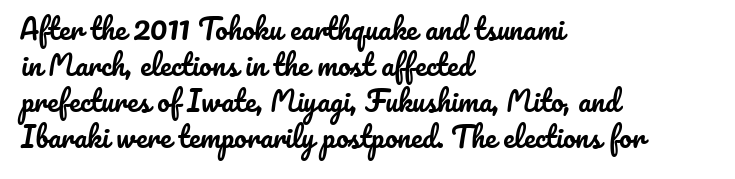
{"width": "normal", "stroke_contrast": "low", "x_height": "small", "monospaced": "no", "underline": "no", "align": "left", "line_spacing": "normal", "line_spacing_ratio": 1.28, "letter_spacing": "normal", "letter_spacing_em": 0.0, "glyph_px": 28}
